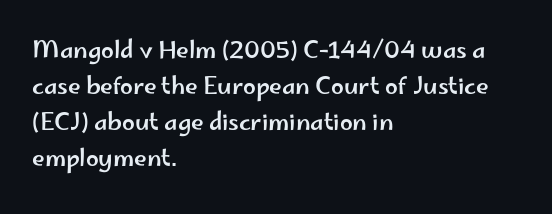
Q: Is the text italic (slanted)? A: No, it is upright.
Q: Is the text underlined? A: No.
Q: How is the paragraph aligned? A: Left-aligned.
Q: Is the spacing between letters normal or unusually wide? A: Normal.
Q: Is the spacing between lines tight, normal or loose? A: Normal.
